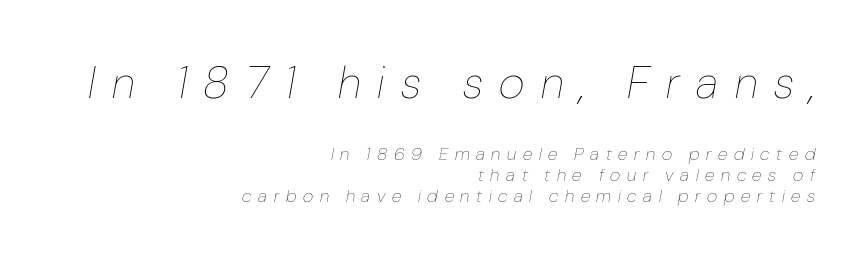
The axis of the letterforms is tilted away from vertical. Loose tracking; the words dissolve into strings of separated letters. This is not heavy type; no bold has been used. The initial chunk of copy outweighs the following chunk in type size. This sample is right-justified, so line beginnings fall wherever the words allow. Only glyphs here, with clear space below each row.
